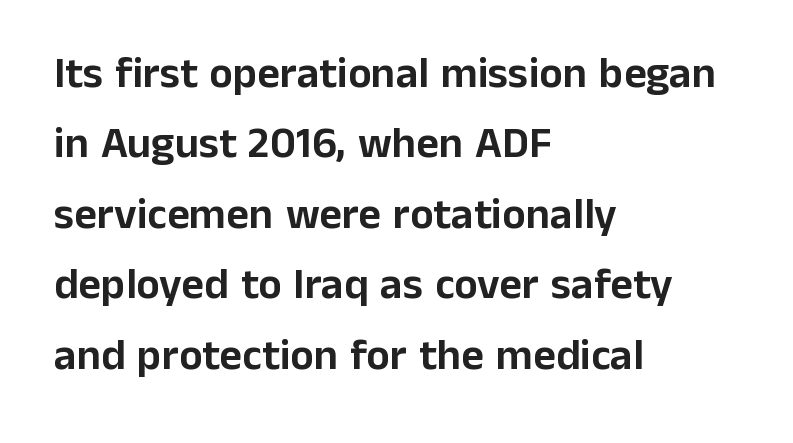
Horizontal bands of white between lines are of average thickness. No extra tracking has been applied to these lines. The text was rendered using a sans face with plain stroke endings. The text block is weighted toward the left margin, trailing off unevenly rightward. Varying glyph widths throughout — classic text-font behaviour. Quick note: not italic, upright.
